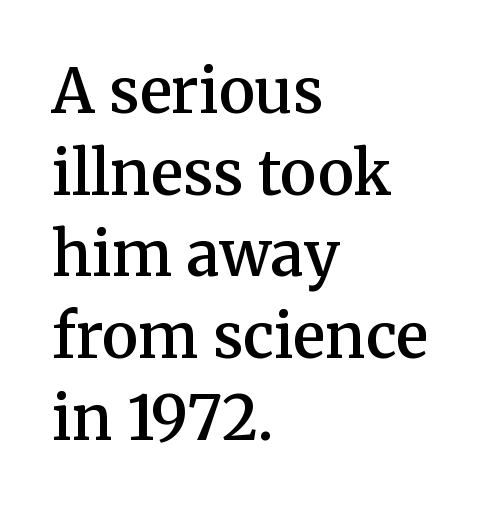
Is this a fixed-width face? No — the glyphs have proportional, varying widths. Letterform terminals end in serifs throughout the passage. The designer left line spacing at the default. The typesetter chose a ragged-right arrangement here. Nothing unusual about the tracking: characters are spaced as the font intends.
